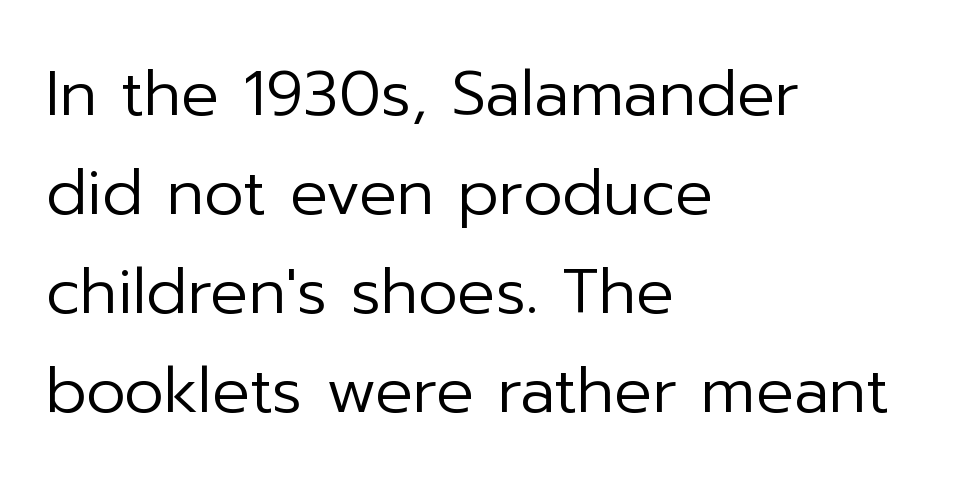
Q: Is the text bold? A: No.
Q: Is the text italic (slanted)? A: No, it is upright.
Q: Is the typeface a serif or a sans-serif typeface? A: Sans-serif.
Q: Is the text underlined? A: No.
Q: How is the paragraph aligned? A: Left-aligned.
Q: Is the spacing between letters normal or unusually wide? A: Normal.
Q: Is the spacing between lines tight, normal or loose? A: Normal.
Q: Width (condensed, normal, or wide)? A: Normal.
Q: Stroke contrast? A: Low.
Q: x-height? A: Medium.
Q: Monospaced? A: No.
